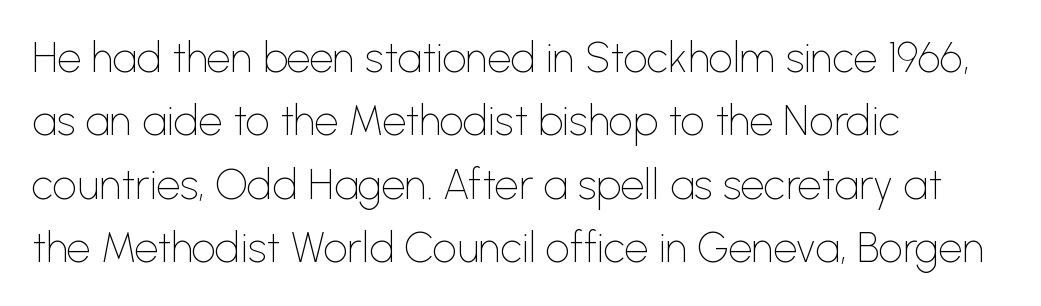
{"serif": "no", "italic": "no", "bold": "no", "weight": "thin", "width": "normal", "stroke_contrast": "low", "x_height": "medium", "monospaced": "no", "underline": "no", "align": "left", "line_spacing": "normal", "line_spacing_ratio": 1.51, "letter_spacing": "normal", "letter_spacing_em": 0.0, "glyph_px": 42}
